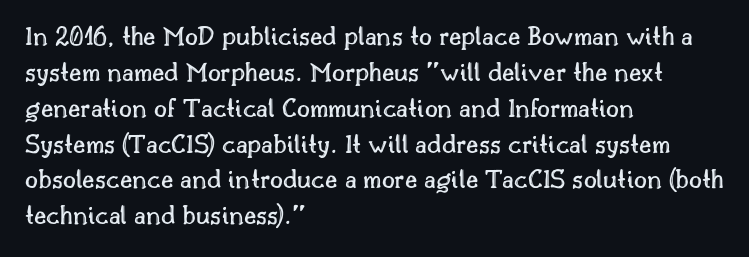
Q: Is the text italic (slanted)? A: No, it is upright.
Q: Is the text underlined? A: No.
Q: How is the paragraph aligned? A: Left-aligned.
Q: Is the spacing between letters normal or unusually wide? A: Normal.
Q: Is the spacing between lines tight, normal or loose? A: Normal.
Q: Width (condensed, normal, or wide)? A: Normal.
Q: x-height? A: Small.
Q: Monospaced? A: No.
